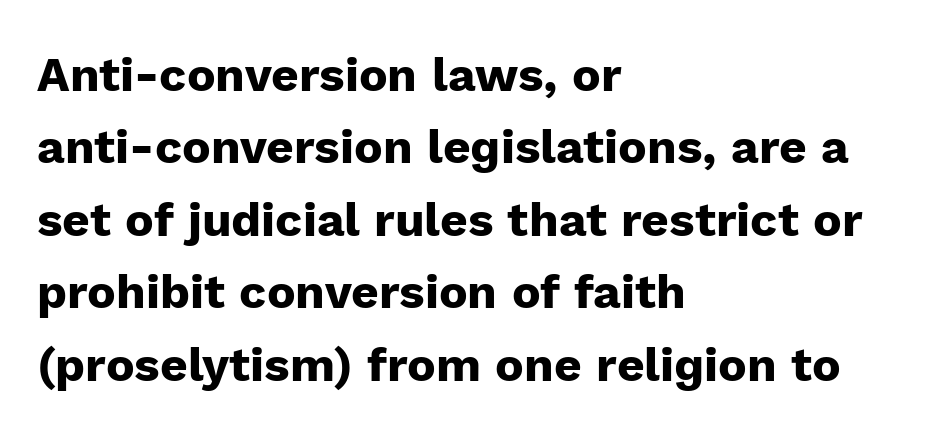
The image shows 48 px heavy sans-serif type, upright; set left-aligned, normal line spacing (1.51x), normal letter spacing, not underlined; low stroke contrast and a medium x-height.
